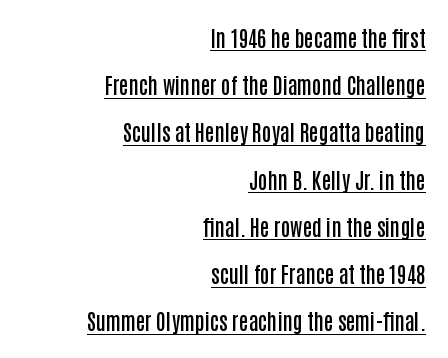
Q: Is the text bold? A: Semi-bold.
Q: Is the text italic (slanted)? A: No, it is upright.
Q: Is the text underlined? A: Yes.
Q: How is the paragraph aligned? A: Right-aligned.
Q: Is the spacing between letters normal or unusually wide? A: Normal.
Q: Is the spacing between lines tight, normal or loose? A: Loose.
